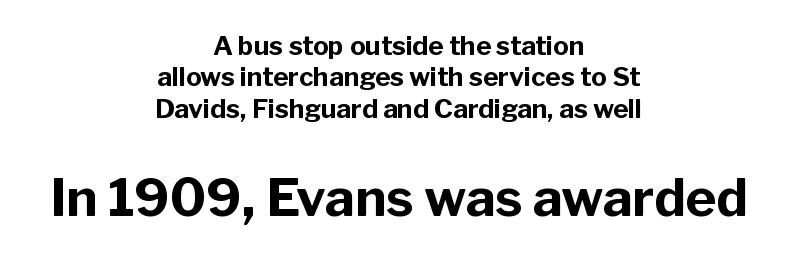
The image shows 52 px bold sans-serif type, upright; set centered, line spacing 1.21x, normal letter spacing, not underlined; the second (bottom) block is 2.0x larger; low stroke contrast and a medium x-height.
